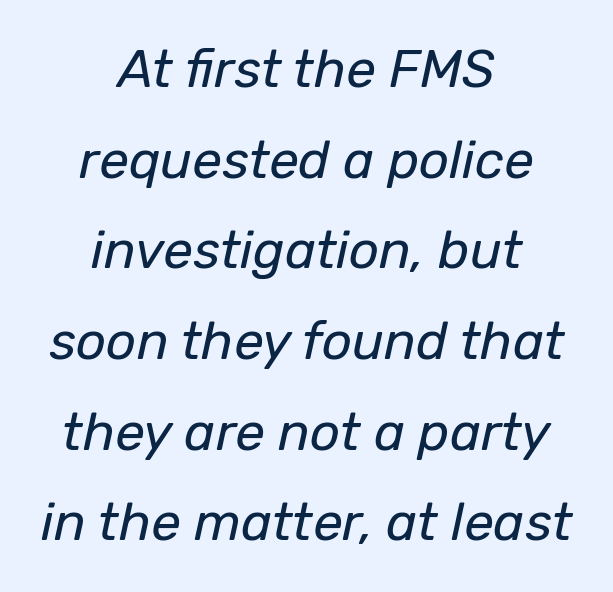
Q: Is the text bold? A: No.
Q: Is the text italic (slanted)? A: Yes, it leans right by about 12 degrees.
Q: Is the text underlined? A: No.
Q: How is the paragraph aligned? A: Centered.
Q: Is the spacing between letters normal or unusually wide? A: Normal.
Q: Width (condensed, normal, or wide)? A: Normal.
Q: Stroke contrast? A: Low.
Q: x-height? A: Medium.
Q: Monospaced? A: No.
